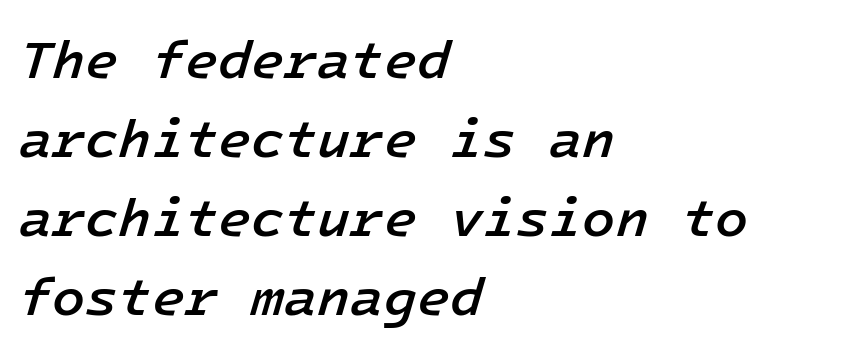
{"italic": "yes", "lean": "right", "slant_degrees": 16, "bold": "semi", "weight": "semibold", "width": "normal", "stroke_contrast": "low", "x_height": "medium", "underline": "no", "align": "left", "line_spacing": "normal", "line_spacing_ratio": 1.46, "letter_spacing": "normal", "letter_spacing_em": 0.0, "glyph_px": 54}
